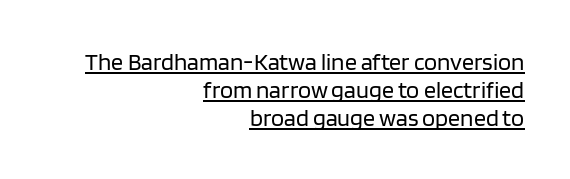
Students, observe the line beneath the letters — that is underlining. Bold? No — there's no thickening of the strokes. The letters sit at their default tracking, neither squeezed nor spread. The lettering holds an erect, upright posture throughout.
